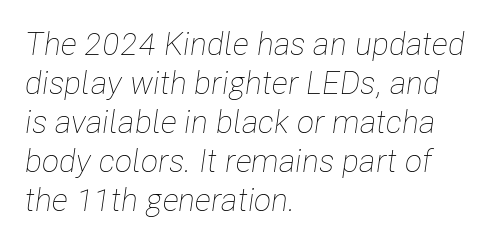
The image shows 32 px thin, condensed type, italic (leaning right); set left-aligned, line spacing 1.22x, normal letter spacing, not underlined; low stroke contrast and a medium x-height.
